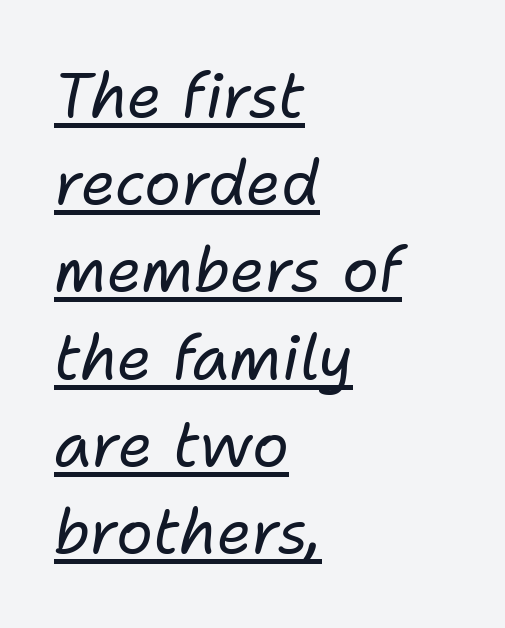
Q: Is the text bold? A: No.
Q: Is the text italic (slanted)? A: Yes, it leans right by about 11 degrees.
Q: Is the text underlined? A: Yes.
Q: How is the paragraph aligned? A: Left-aligned.
Q: Is the spacing between letters normal or unusually wide? A: Normal.
Q: Is the spacing between lines tight, normal or loose? A: Normal.
Q: Width (condensed, normal, or wide)? A: Normal.
Q: Stroke contrast? A: Low.
Q: x-height? A: Medium.
Q: Monospaced? A: No.
